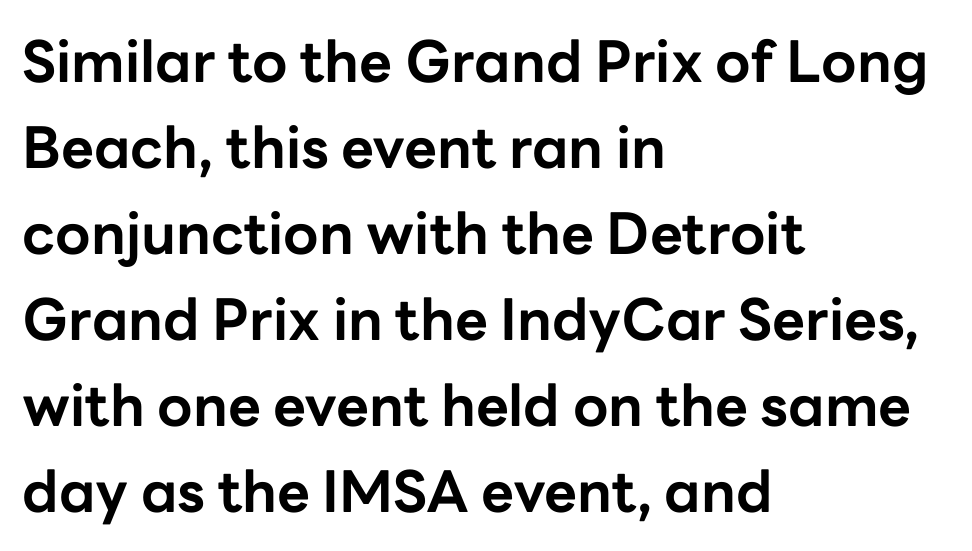
{"serif": "no", "italic": "no", "bold": "yes", "weight": "bold", "width": "normal", "stroke_contrast": "low", "x_height": "medium", "monospaced": "no", "underline": "no", "align": "left", "line_spacing": "normal", "line_spacing_ratio": 1.51, "letter_spacing": "normal", "letter_spacing_em": 0.0, "glyph_px": 57}
